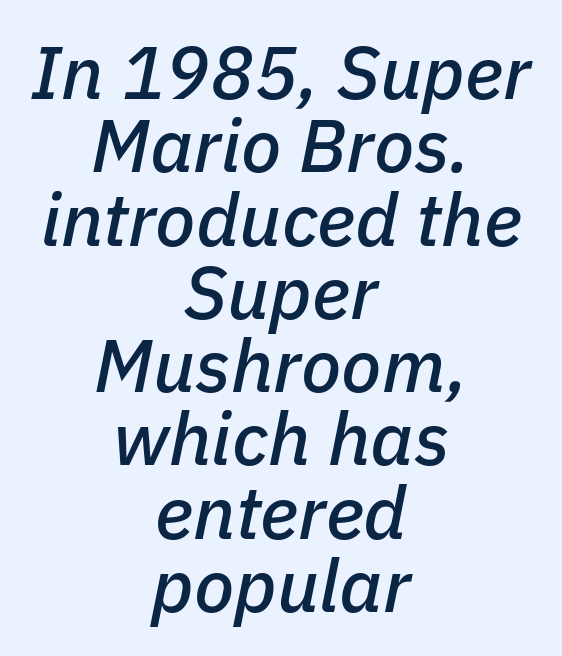
The strip under each line holds only bare page. The rendering uses natural spacing where letterforms have individual widths. Horizontally, the lines are justified to the midpoint only. The letters are slanted; this is an italic face. Tracking here is standard; glyphs follow each other at the usual distance.
